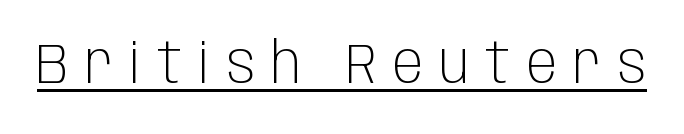
Each stroke keeps to a modest, everyday thickness or less. Character widths vary here, with narrow letters taking less room than wide ones. When letters stand straight like this, we call the style roman or upright. The letters carry no serifs — their stems end cleanly without finishing strokes. Glance below the letters and you will spot a drawn line. Letter spacing: wide.
